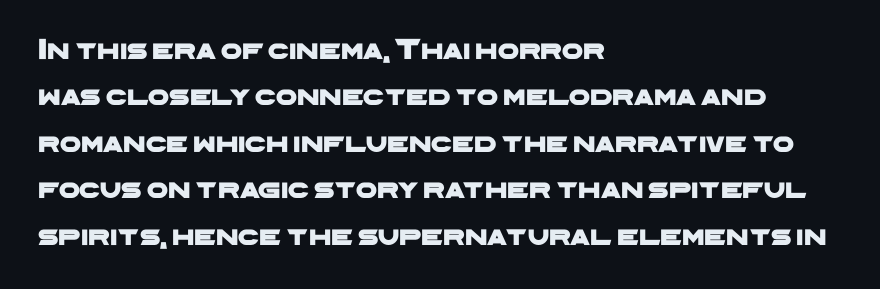
{"serif": "no", "width": "wide", "stroke_contrast": "low", "x_height": "medium", "monospaced": "no", "underline": "no", "align": "left", "line_spacing": "normal", "line_spacing_ratio": 1.55, "letter_spacing": "normal", "letter_spacing_em": 0.0, "glyph_px": 30}
